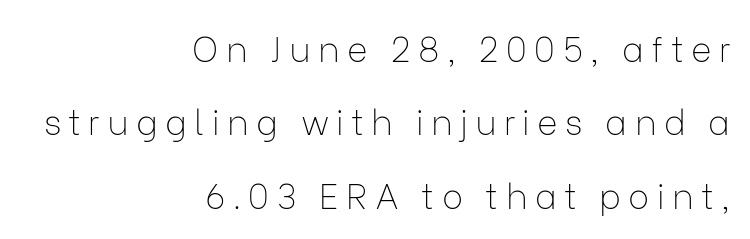
The image shows 35 px thin sans-serif type, upright; set right-aligned, loose line spacing (2.1x), unusually wide letter spacing (+0.21 em), not underlined; low stroke contrast and a medium x-height.
